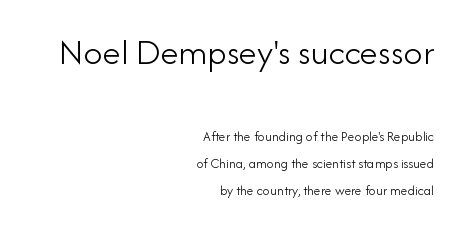
{"serif": "no", "italic": "no", "bold": "no", "weight": "light", "width": "normal", "stroke_contrast": "low", "x_height": "small", "monospaced": "no", "underline": "no", "align": "right", "line_spacing": "loose", "line_spacing_ratio": 1.91, "letter_spacing": "normal", "letter_spacing_em": 0.0, "larger_block": "first", "size_ratio": 2.64, "glyph_px": 37}
